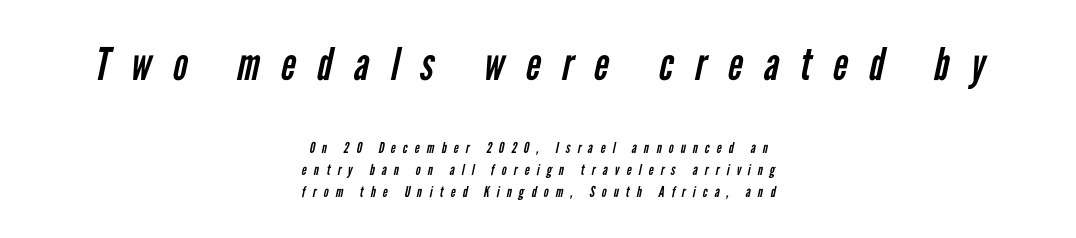
{"serif": "no", "bold": "no", "weight": "regular", "width": "condensed", "stroke_contrast": "low", "x_height": "medium", "monospaced": "no", "underline": "no", "align": "center", "line_spacing": "normal", "line_spacing_ratio": 1.45, "letter_spacing": "wide", "letter_spacing_em": 0.48, "larger_block": "first", "size_ratio": 3.0, "glyph_px": 45}
